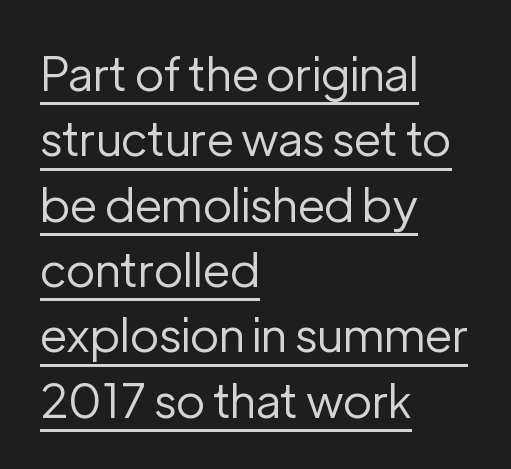
{"serif": "no", "italic": "no", "bold": "no", "weight": "regular", "width": "normal", "stroke_contrast": "low", "x_height": "medium", "monospaced": "no", "underline": "yes", "align": "left", "line_spacing": "normal", "line_spacing_ratio": 1.39, "letter_spacing": "normal", "letter_spacing_em": 0.0, "glyph_px": 47}
